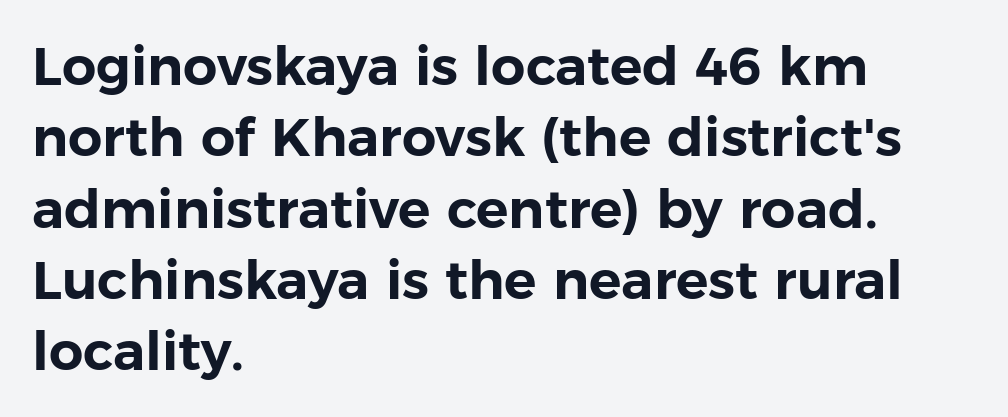
The image shows 54 px sans-serif type, upright; set left-aligned, normal line spacing (1.32x), normal letter spacing, not underlined; low stroke contrast and a medium x-height.
